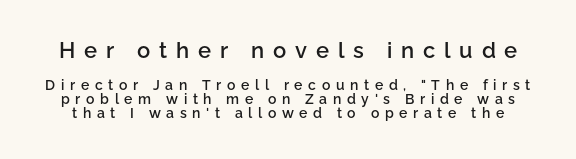
{"italic": "no", "bold": "semi", "underline": "no", "line_spacing": "tight", "line_spacing_ratio": 0.98, "letter_spacing": "wide", "letter_spacing_em": 0.4, "larger_block": "first", "size_ratio": 1.57, "glyph_px": 22}
